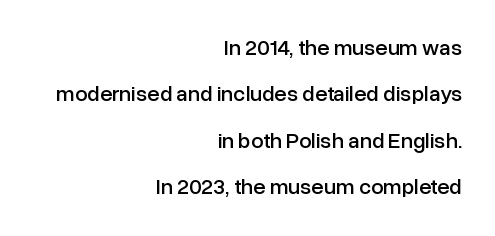
The image shows 22 px text type, upright; set right-aligned, loose line spacing (2.11x), normal letter spacing, not underlined.
